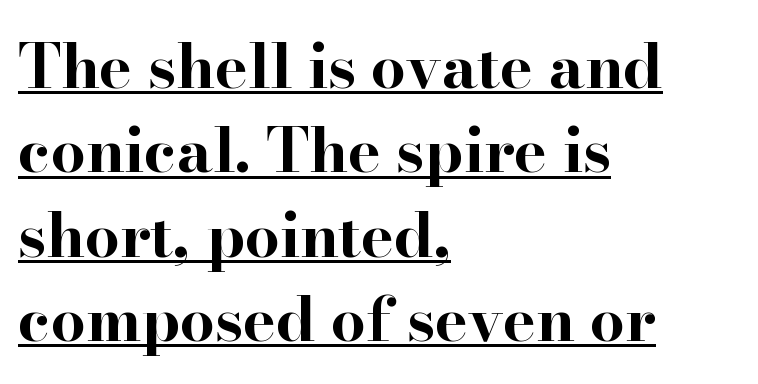
{"serif": "yes", "italic": "no", "bold": "yes", "weight": "bold", "width": "wide", "stroke_contrast": "high", "x_height": "small", "monospaced": "no", "underline": "yes", "align": "left", "line_spacing": "normal", "line_spacing_ratio": 1.36, "letter_spacing": "normal", "letter_spacing_em": 0.0, "glyph_px": 62}
